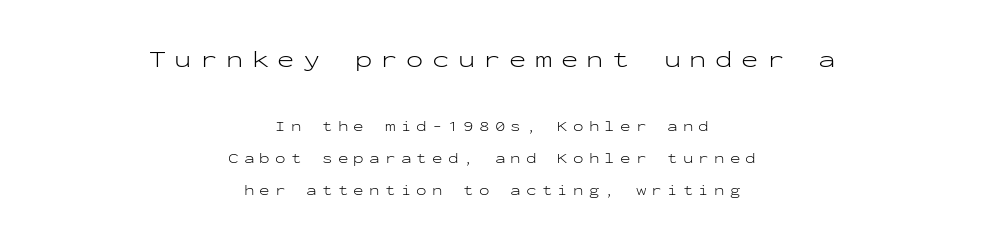
The image shows 23 px text type, upright; set centered, loose line spacing (2.28x), unusually wide letter spacing (+0.37 em), not underlined; the first (top) block is 1.64x larger.
